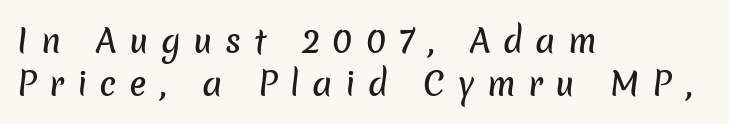
Q: Is the typeface a serif or a sans-serif typeface? A: Sans-serif.
Q: Is the text underlined? A: No.
Q: How is the paragraph aligned? A: Left-aligned.
Q: Is the spacing between letters normal or unusually wide? A: Unusually wide.
Q: Is the spacing between lines tight, normal or loose? A: Normal.
Q: Width (condensed, normal, or wide)? A: Normal.
Q: Stroke contrast? A: Low.
Q: x-height? A: Medium.
Q: Monospaced? A: No.
